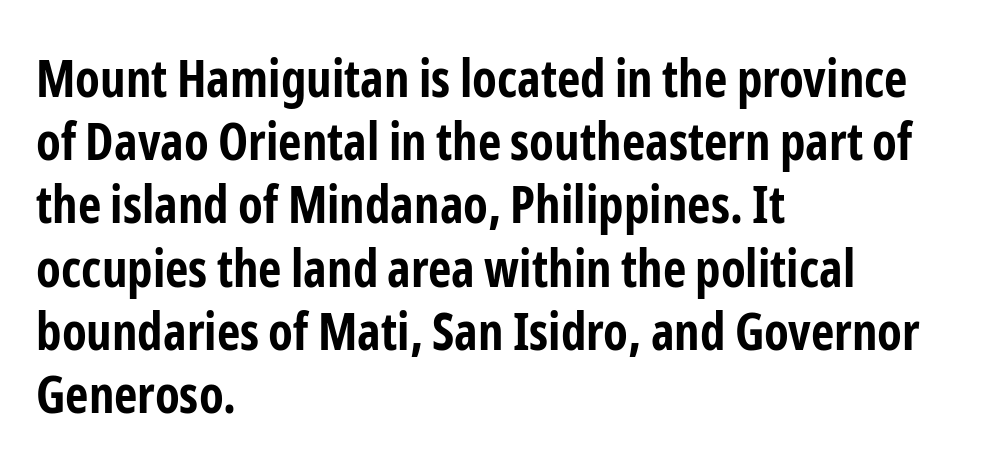
The image shows 51 px bold, condensed sans-serif type, upright; set left-aligned, line spacing 1.24x, normal letter spacing, not underlined; low stroke contrast and a medium x-height.
